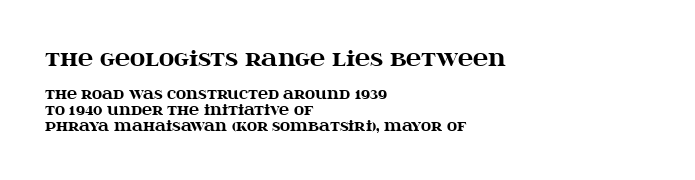
{"italic": "no", "bold": "yes", "underline": "no", "align": "left", "line_spacing": "tight", "line_spacing_ratio": 1.12, "letter_spacing": "normal", "letter_spacing_em": 0.0, "larger_block": "first", "size_ratio": 1.5, "glyph_px": 21}
